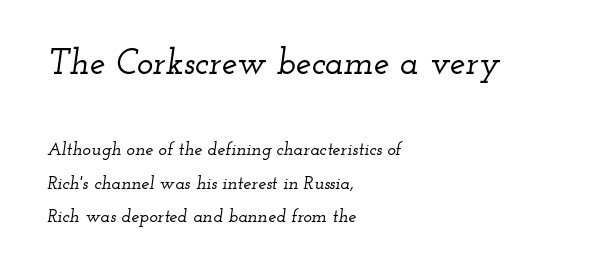
Q: Is the text italic (slanted)? A: Yes, it leans right by about 12 degrees.
Q: Is the typeface a serif or a sans-serif typeface? A: Serif.
Q: Is the text underlined? A: No.
Q: How is the paragraph aligned? A: Left-aligned.
Q: Is the spacing between letters normal or unusually wide? A: Normal.
Q: Which block of text is set in a larger size, the first (top) or the second (bottom)? A: The first (top) one.
Q: Width (condensed, normal, or wide)? A: Wide.
Q: Stroke contrast? A: Low.
Q: x-height? A: Small.
Q: Monospaced? A: No.
